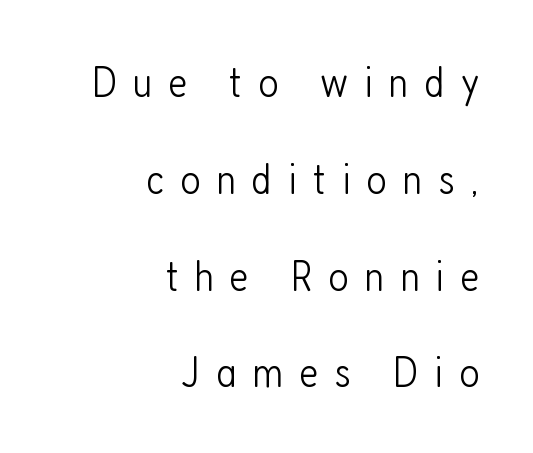
Q: Is the text bold? A: No.
Q: Is the text italic (slanted)? A: No, it is upright.
Q: Is the typeface a serif or a sans-serif typeface? A: Sans-serif.
Q: Is the text underlined? A: No.
Q: How is the paragraph aligned? A: Right-aligned.
Q: Is the spacing between letters normal or unusually wide? A: Unusually wide.
Q: Is the spacing between lines tight, normal or loose? A: Loose.
Q: Width (condensed, normal, or wide)? A: Condensed.
Q: Stroke contrast? A: Low.
Q: x-height? A: Medium.
Q: Monospaced? A: No.
